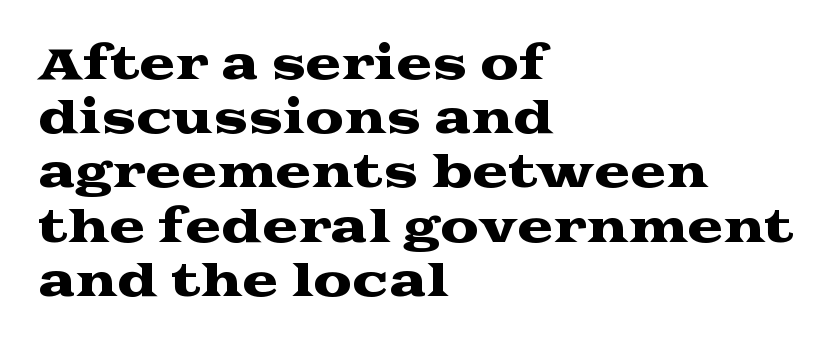
Q: Is the text italic (slanted)? A: No, it is upright.
Q: Is the typeface a serif or a sans-serif typeface? A: Serif.
Q: Is the text underlined? A: No.
Q: How is the paragraph aligned? A: Left-aligned.
Q: Is the spacing between letters normal or unusually wide? A: Normal.
Q: Is the spacing between lines tight, normal or loose? A: Normal.
Q: Width (condensed, normal, or wide)? A: Wide.
Q: Stroke contrast? A: Medium.
Q: x-height? A: Medium.
Q: Monospaced? A: No.
